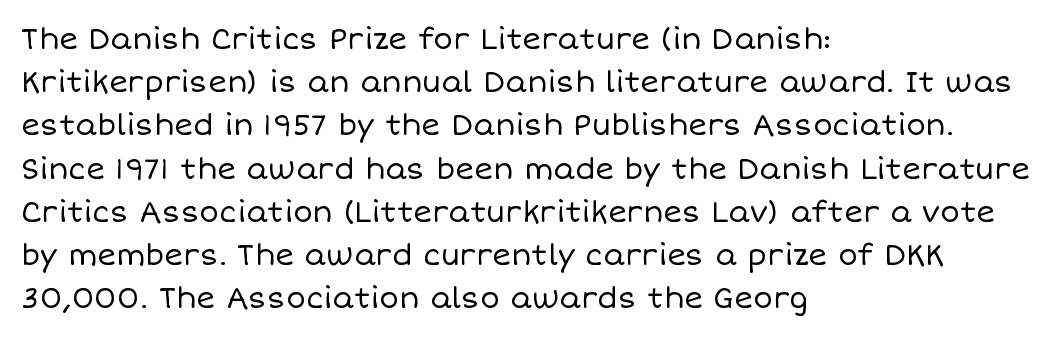
The image shows 29 px regular-weight type, upright; set left-aligned, normal line spacing (1.49x), normal letter spacing, not underlined; low stroke contrast and a large x-height.
